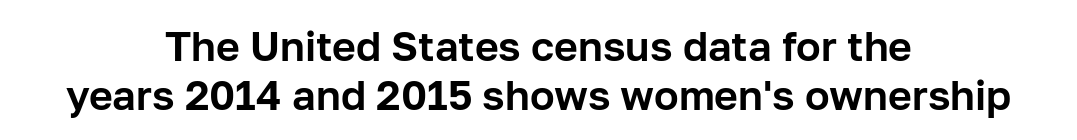
Typeset on center — no edge is straight. Unmarked baselines from the first word to the last. Between one letter and the next there's only the usual sliver of space. Is this a fixed-width face? No — the glyphs have proportional, varying widths. In terms of letterform style, serifs are entirely absent. Italic? Not at all — the glyphs are vertical.
